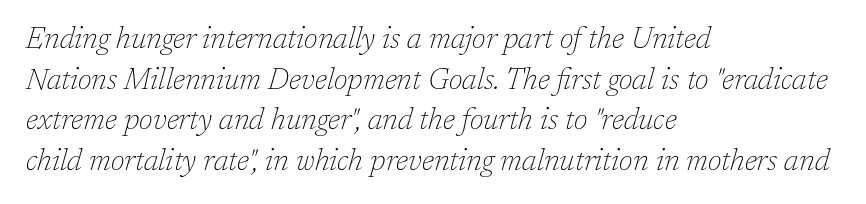
Q: Is the text bold? A: No.
Q: Is the text italic (slanted)? A: Yes, it leans right by about 17 degrees.
Q: Is the typeface a serif or a sans-serif typeface? A: Serif.
Q: Is the text underlined? A: No.
Q: How is the paragraph aligned? A: Left-aligned.
Q: Is the spacing between letters normal or unusually wide? A: Normal.
Q: Is the spacing between lines tight, normal or loose? A: Normal.
Q: Width (condensed, normal, or wide)? A: Normal.
Q: Stroke contrast? A: Low.
Q: x-height? A: Medium.
Q: Monospaced? A: No.
